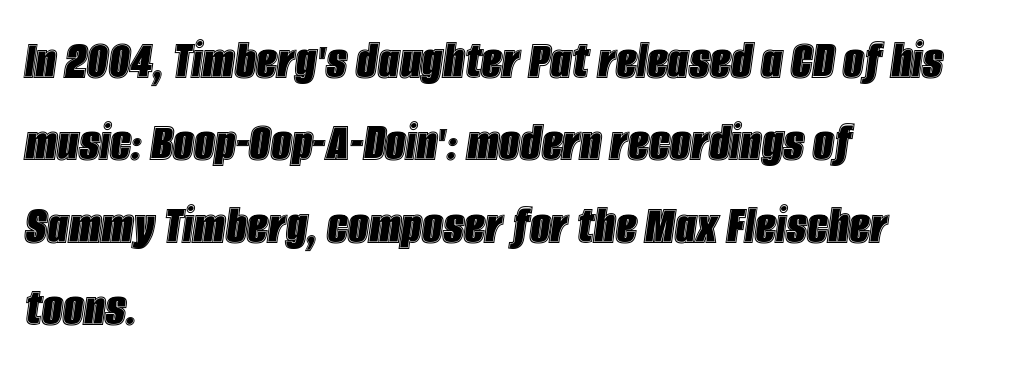
The image shows 58 px condensed type, italic (leaning right); set left-aligned, normal line spacing (1.42x), normal letter spacing, not underlined; a large x-height.
